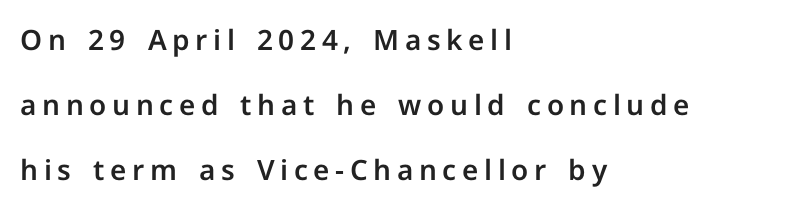
The image shows 28 px sans-serif type, upright; set left-aligned, loose line spacing (2.32x), unusually wide letter spacing (+0.2 em), not underlined; low stroke contrast and a medium x-height.
